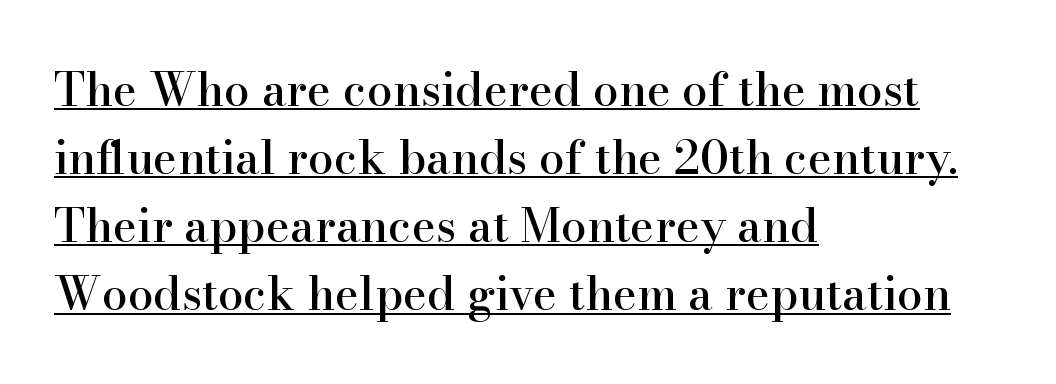
The image shows 46 px serif type, upright; set left-aligned, normal line spacing (1.48x), normal letter spacing, underlined; high stroke contrast and a small x-height.
